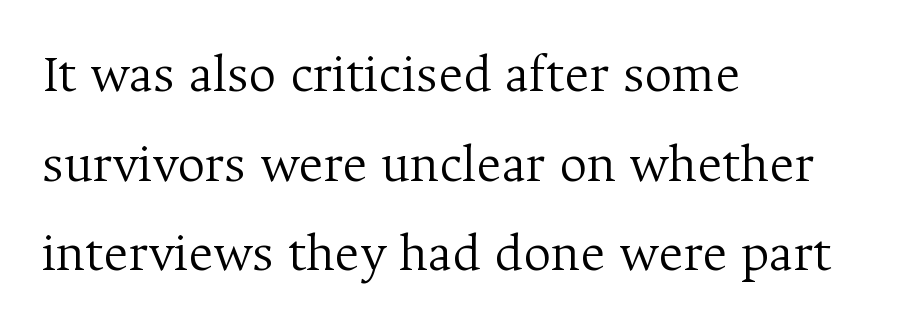
The image shows 54 px light serif type, upright; set left-aligned, normal line spacing (1.66x), normal letter spacing, not underlined; medium stroke contrast and a medium x-height.
